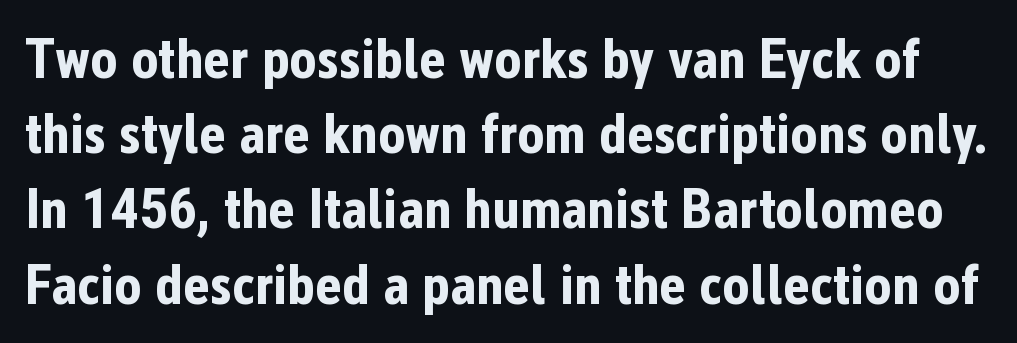
Q: Is the text bold? A: Yes.
Q: Is the text italic (slanted)? A: No, it is upright.
Q: Is the typeface a serif or a sans-serif typeface? A: Sans-serif.
Q: Is the text underlined? A: No.
Q: Is the spacing between letters normal or unusually wide? A: Normal.
Q: Is the spacing between lines tight, normal or loose? A: Normal.
Q: Width (condensed, normal, or wide)? A: Condensed.
Q: Stroke contrast? A: Low.
Q: x-height? A: Medium.
Q: Monospaced? A: No.
